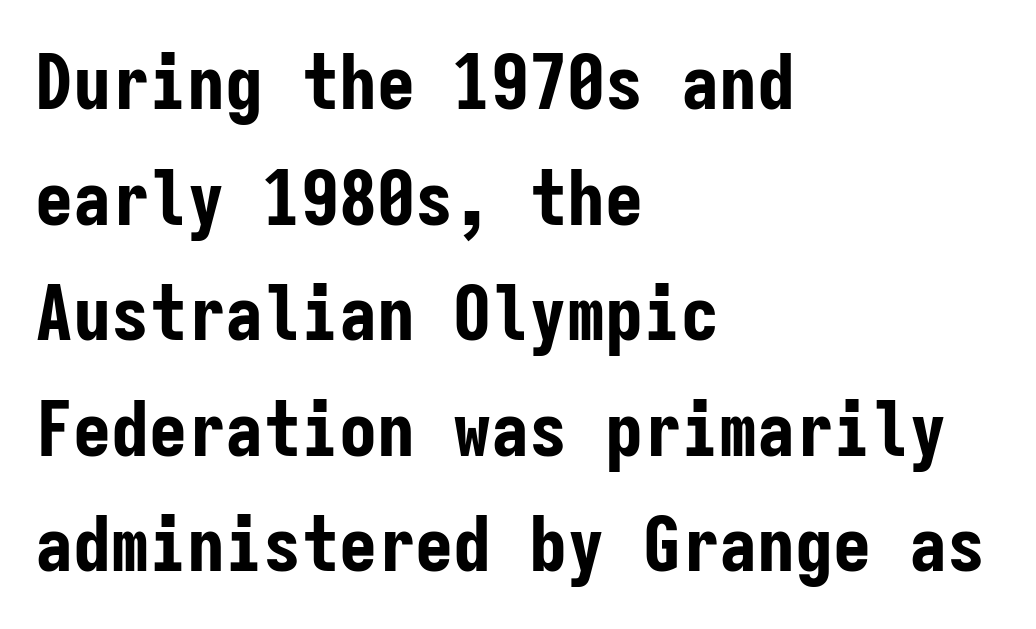
The image shows 76 px bold, condensed sans-serif type, upright, monospaced; set left-aligned, normal line spacing (1.52x), normal letter spacing, not underlined; low stroke contrast and a medium x-height.
